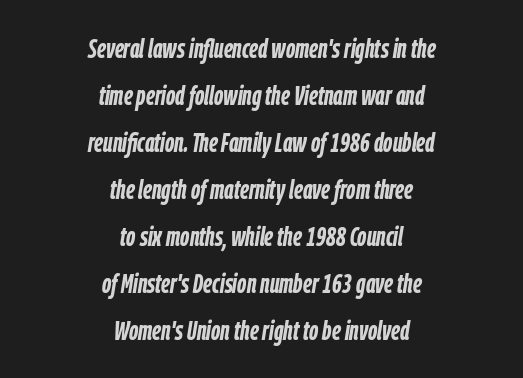
{"italic": "yes", "lean": "right", "slant_degrees": 9, "bold": "yes", "underline": "no", "align": "center", "line_spacing_ratio": 1.74, "letter_spacing": "normal", "letter_spacing_em": 0.0, "glyph_px": 27}
